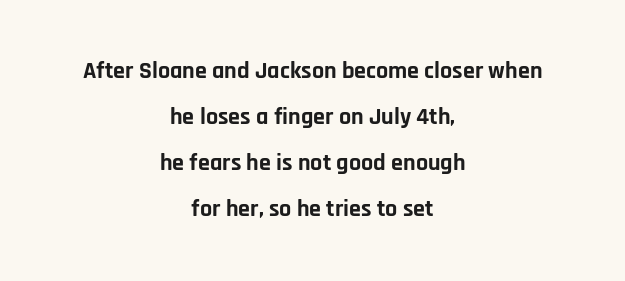
{"italic": "no", "bold": "yes", "underline": "no", "align": "center", "line_spacing": "loose", "line_spacing_ratio": 1.92, "letter_spacing": "normal", "letter_spacing_em": 0.0, "glyph_px": 24}
